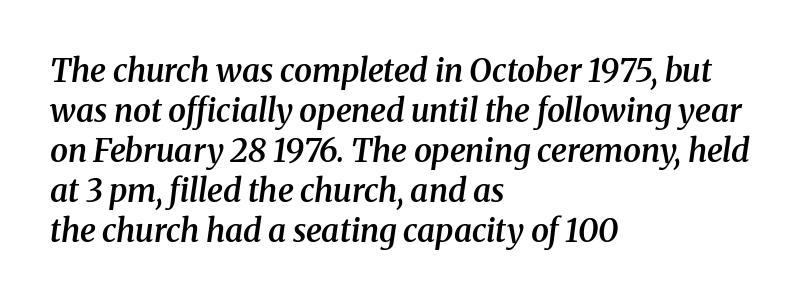
{"serif": "yes", "italic": "yes", "lean": "right", "slant_degrees": 8, "bold": "semi", "weight": "semibold", "width": "normal", "stroke_contrast": "medium", "x_height": "medium", "monospaced": "no", "underline": "no", "align": "left", "line_spacing": "normal", "line_spacing_ratio": 1.25, "letter_spacing": "normal", "letter_spacing_em": 0.0, "glyph_px": 32}
